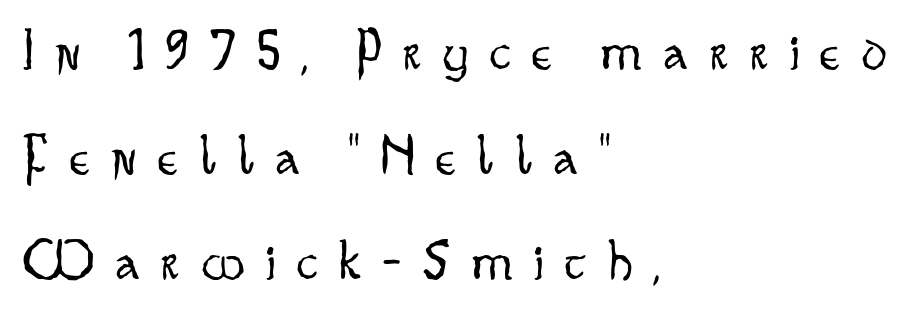
Unlike a traditional serif, this face leaves its strokes unadorned. Note the varied advance widths — an 'i' is clearly narrower than an 'm'. If you drew a ruler down the left edge, every line would touch it. These lines were composed using upright roman letters.
